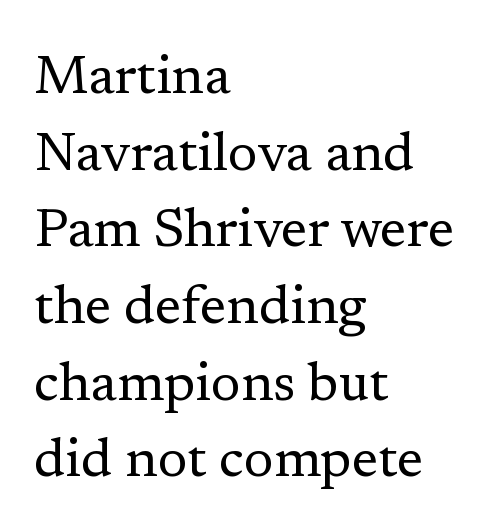
Q: Is the text bold? A: No.
Q: Is the text italic (slanted)? A: No, it is upright.
Q: Is the typeface a serif or a sans-serif typeface? A: Serif.
Q: Is the text underlined? A: No.
Q: How is the paragraph aligned? A: Left-aligned.
Q: Is the spacing between letters normal or unusually wide? A: Normal.
Q: Is the spacing between lines tight, normal or loose? A: Normal.
Q: Width (condensed, normal, or wide)? A: Normal.
Q: Stroke contrast? A: Low.
Q: x-height? A: Medium.
Q: Monospaced? A: No.
